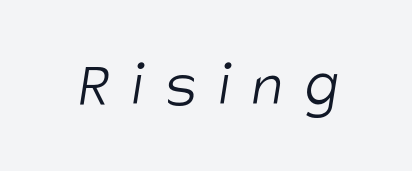
Q: Is the text bold? A: No.
Q: Is the typeface a serif or a sans-serif typeface? A: Sans-serif.
Q: Is the text underlined? A: No.
Q: Is the spacing between letters normal or unusually wide? A: Unusually wide.
Q: Width (condensed, normal, or wide)? A: Condensed.
Q: Stroke contrast? A: Low.
Q: x-height? A: Large.
Q: Monospaced? A: No.
